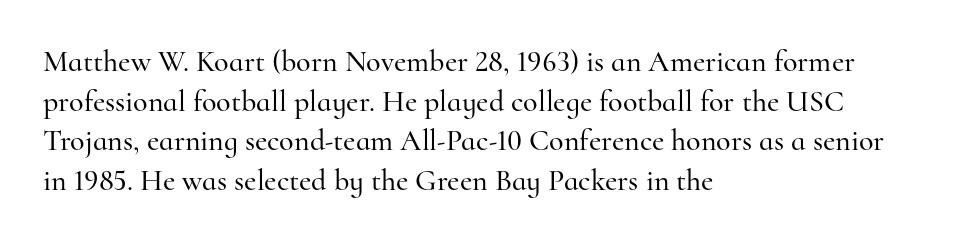
The image shows 30 px serif type, upright; set left-aligned, normal line spacing (1.32x), normal letter spacing, not underlined; high stroke contrast and a small x-height.
